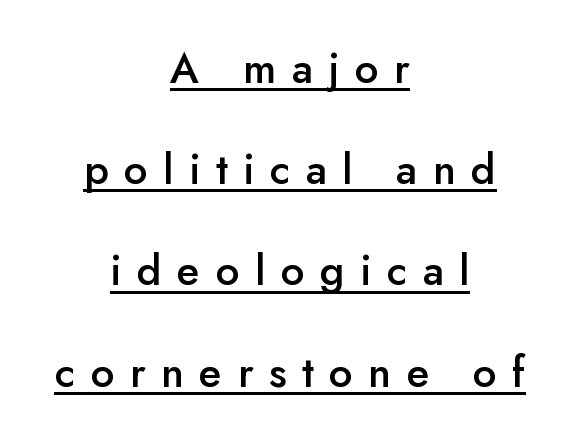
The image shows 42 px semibold sans-serif type, upright; set centered, loose line spacing (2.41x), unusually wide letter spacing (+0.37 em), underlined; low stroke contrast and a small x-height.
